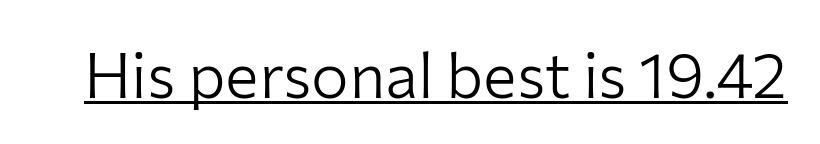
Q: Is the text bold? A: No.
Q: Is the text italic (slanted)? A: No, it is upright.
Q: Is the typeface a serif or a sans-serif typeface? A: Sans-serif.
Q: Is the text underlined? A: Yes.
Q: Is the spacing between letters normal or unusually wide? A: Normal.
Q: Width (condensed, normal, or wide)? A: Normal.
Q: Stroke contrast? A: Low.
Q: x-height? A: Medium.
Q: Monospaced? A: No.
